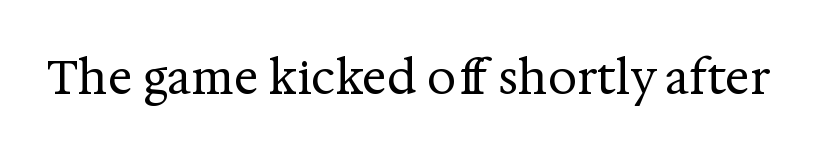
Stem width sits at or under what a default text font uses. Posture: vertical. Look at the bottom of the vertical strokes: they flare into serifs here. Is this a fixed-width face? No — the glyphs have proportional, varying widths.
